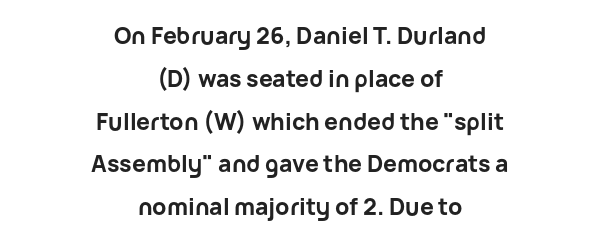
Q: Is the text bold? A: Yes.
Q: Is the text italic (slanted)? A: No, it is upright.
Q: Is the text underlined? A: No.
Q: How is the paragraph aligned? A: Centered.
Q: Is the spacing between letters normal or unusually wide? A: Normal.
